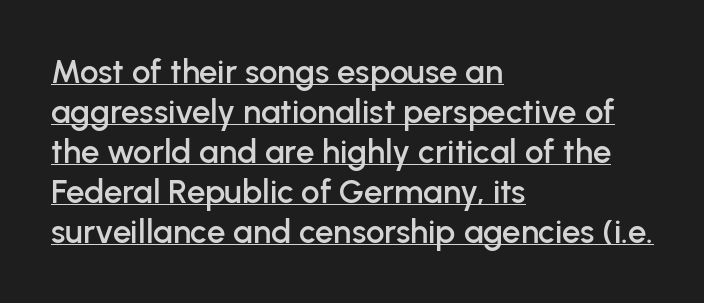
Q: Is the text italic (slanted)? A: No, it is upright.
Q: Is the typeface a serif or a sans-serif typeface? A: Sans-serif.
Q: Is the text underlined? A: Yes.
Q: How is the paragraph aligned? A: Left-aligned.
Q: Is the spacing between letters normal or unusually wide? A: Normal.
Q: Width (condensed, normal, or wide)? A: Normal.
Q: Stroke contrast? A: Low.
Q: x-height? A: Medium.
Q: Monospaced? A: No.
